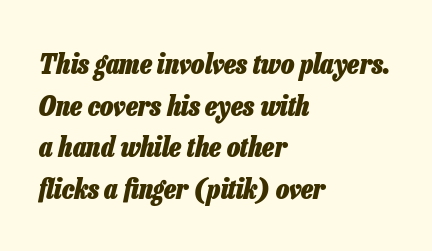
Q: Is the text bold? A: Yes.
Q: Is the text italic (slanted)? A: Yes, it leans right by about 13 degrees.
Q: Is the text underlined? A: No.
Q: How is the paragraph aligned? A: Left-aligned.
Q: Is the spacing between letters normal or unusually wide? A: Normal.
Q: Is the spacing between lines tight, normal or loose? A: Normal.
Q: Width (condensed, normal, or wide)? A: Condensed.
Q: Stroke contrast? A: Low.
Q: x-height? A: Medium.
Q: Monospaced? A: No.
